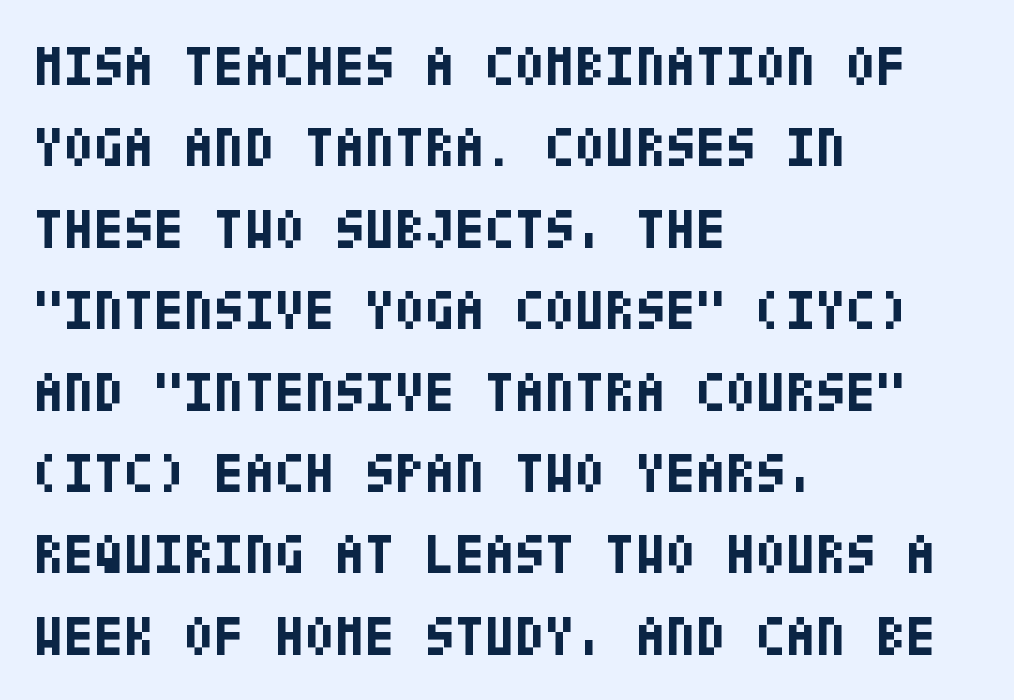
Q: Is the text bold? A: Yes.
Q: Is the text italic (slanted)? A: No, it is upright.
Q: Is the typeface a serif or a sans-serif typeface? A: Sans-serif.
Q: Is the text underlined? A: No.
Q: How is the paragraph aligned? A: Left-aligned.
Q: Is the spacing between letters normal or unusually wide? A: Normal.
Q: Is the spacing between lines tight, normal or loose? A: Normal.
Q: Width (condensed, normal, or wide)? A: Condensed.
Q: Stroke contrast? A: Low.
Q: x-height? A: Large.
